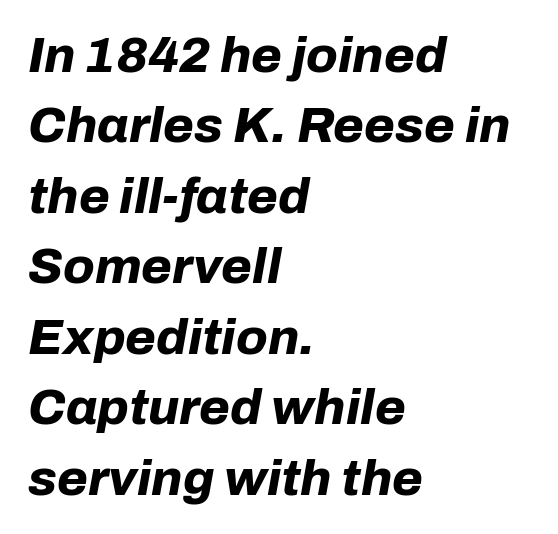
{"italic": "yes", "lean": "right", "slant_degrees": 10, "bold": "yes", "weight": "bold", "width": "normal", "stroke_contrast": "low", "x_height": "medium", "monospaced": "no", "underline": "no", "align": "left", "line_spacing": "normal", "line_spacing_ratio": 1.41, "letter_spacing": "normal", "letter_spacing_em": 0.0, "glyph_px": 50}
